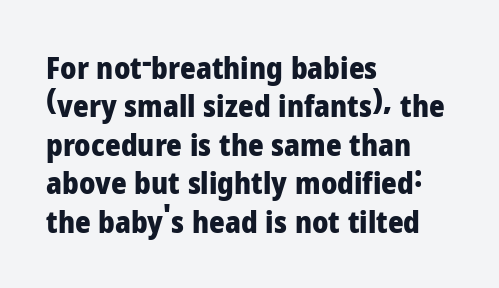
Nope, no serifs anywhere on these letters. Line spacing here is normal. These lines are set flush left with a ragged right edge. Stroke thickness is high; the sample reads as a true bold. Has an underline been added? It has not.
